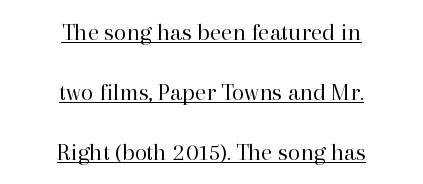
Q: Is the text bold? A: No.
Q: Is the text italic (slanted)? A: No, it is upright.
Q: Is the text underlined? A: Yes.
Q: How is the paragraph aligned? A: Centered.
Q: Is the spacing between letters normal or unusually wide? A: Normal.
Q: Is the spacing between lines tight, normal or loose? A: Loose.
